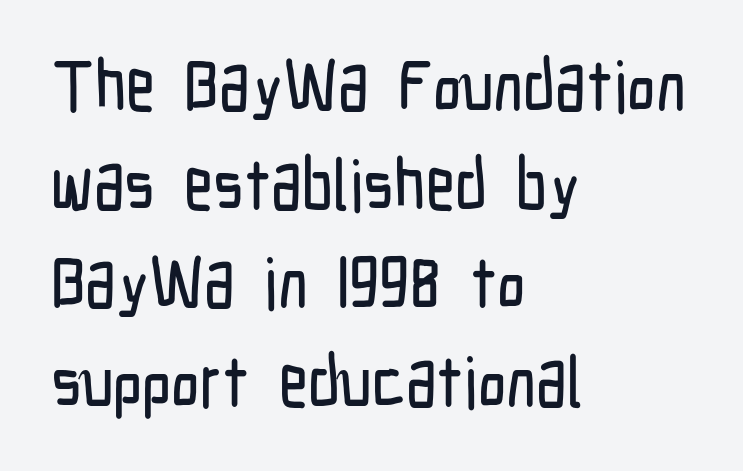
Normally led — the rows are evenly, conventionally spaced. Characters remain perfectly vertical along every line. You could not count columns in this text — the font is proportionally spaced. I'd call this a sans setting — the letters go barefoot.
